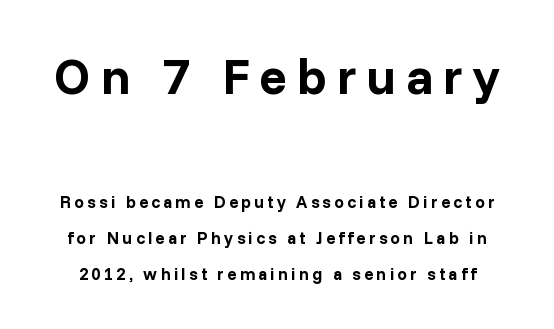
These lines are rendered in a variable-pitch font. The strip under each line holds only bare page. The letters in the upper block stand taller than those in the block below. Upright lettering throughout. The font is running at its bold setting.
